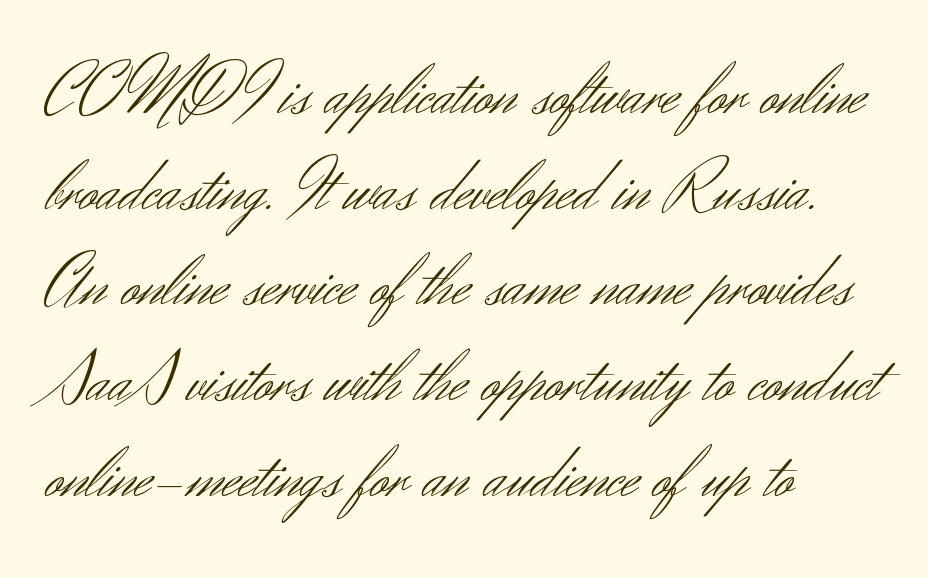
{"serif": "no", "bold": "no", "weight": "light", "width": "normal", "stroke_contrast": "medium", "x_height": "small", "monospaced": "no", "underline": "no", "align": "left", "line_spacing": "normal", "line_spacing_ratio": 1.31, "letter_spacing": "normal", "letter_spacing_em": 0.0, "glyph_px": 73}
